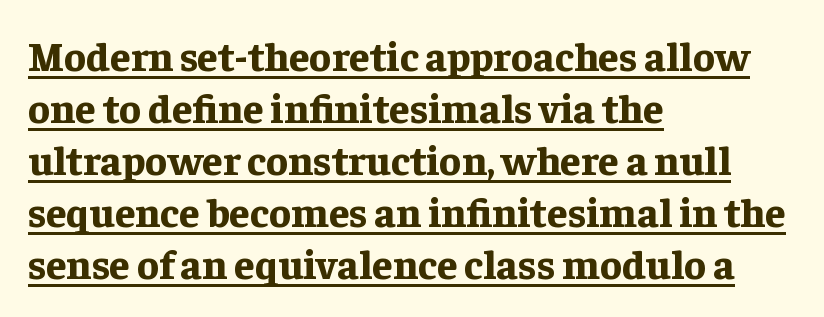
Q: Is the text bold? A: Yes.
Q: Is the text italic (slanted)? A: No, it is upright.
Q: Is the typeface a serif or a sans-serif typeface? A: Serif.
Q: Is the text underlined? A: Yes.
Q: How is the paragraph aligned? A: Left-aligned.
Q: Is the spacing between letters normal or unusually wide? A: Normal.
Q: Is the spacing between lines tight, normal or loose? A: Normal.
Q: Width (condensed, normal, or wide)? A: Normal.
Q: Stroke contrast? A: Low.
Q: x-height? A: Medium.
Q: Monospaced? A: No.
